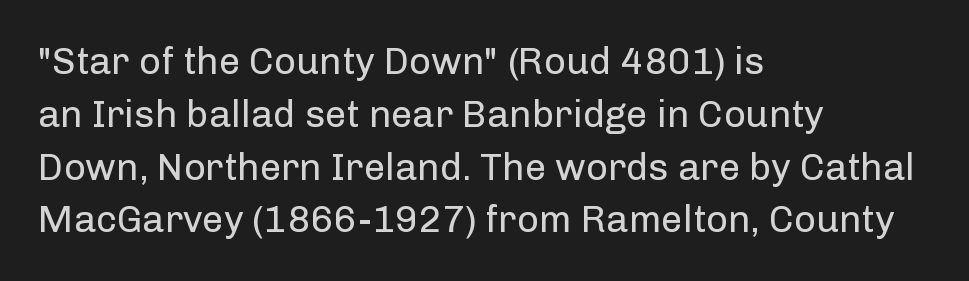
{"serif": "no", "italic": "no", "bold": "no", "weight": "regular", "width": "normal", "stroke_contrast": "low", "x_height": "medium", "monospaced": "no", "underline": "no", "align": "left", "line_spacing": "normal", "line_spacing_ratio": 1.39, "letter_spacing": "normal", "letter_spacing_em": 0.0, "glyph_px": 38}
